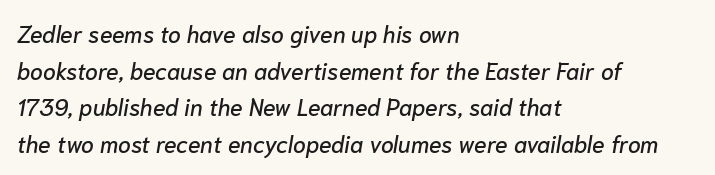
The image shows 23 px text type, italic (leaning right); set left-aligned, normal line spacing (1.59x), normal letter spacing, not underlined.
